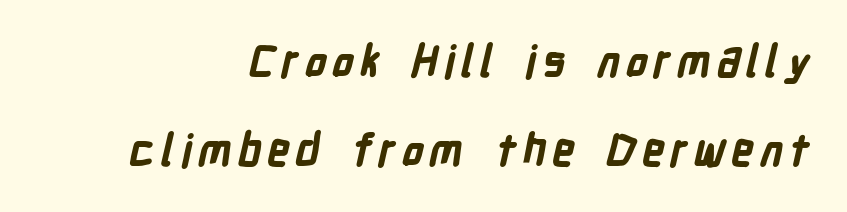
{"serif": "no", "bold": "yes", "weight": "bold", "width": "condensed", "stroke_contrast": "low", "x_height": "medium", "monospaced": "no", "underline": "no", "line_spacing": "loose", "line_spacing_ratio": 2.02, "glyph_px": 44}
